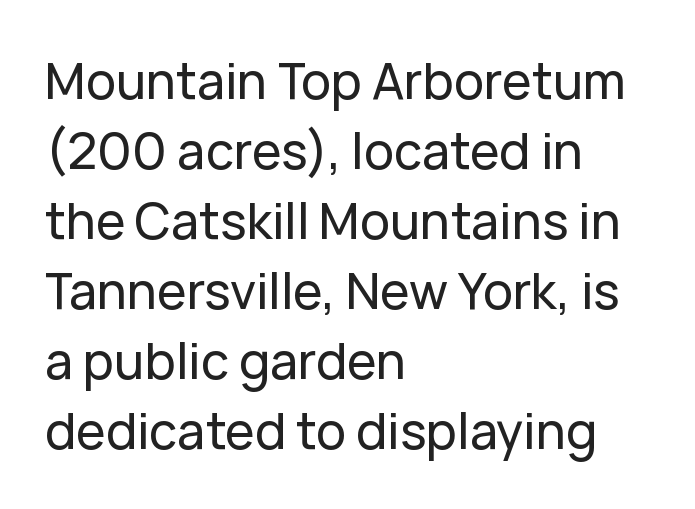
The image shows 50 px sans-serif type, upright; set left-aligned, normal line spacing (1.4x), normal letter spacing, not underlined; low stroke contrast and a medium x-height.
